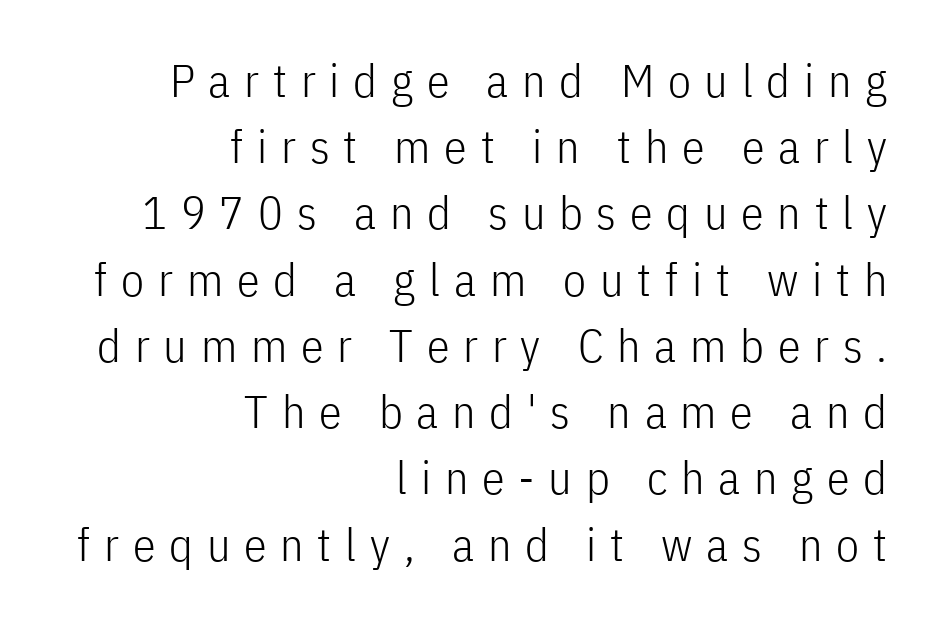
Q: Is the text bold? A: No.
Q: Is the text italic (slanted)? A: No, it is upright.
Q: Is the typeface a serif or a sans-serif typeface? A: Sans-serif.
Q: Is the text underlined? A: No.
Q: How is the paragraph aligned? A: Right-aligned.
Q: Is the spacing between letters normal or unusually wide? A: Unusually wide.
Q: Is the spacing between lines tight, normal or loose? A: Normal.
Q: Width (condensed, normal, or wide)? A: Condensed.
Q: Stroke contrast? A: Low.
Q: x-height? A: Medium.
Q: Monospaced? A: No.
